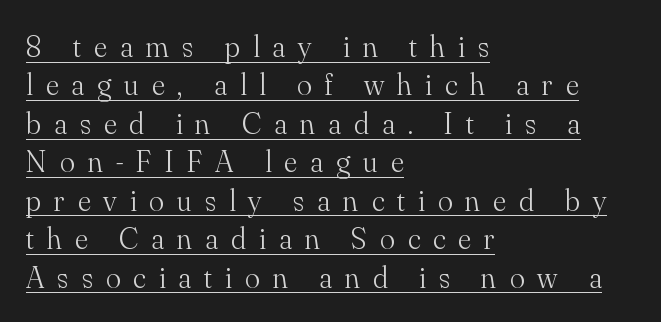
The image shows 31 px light serif type, upright; set left-aligned, line spacing 1.24x, unusually wide letter spacing (+0.42 em), underlined; medium stroke contrast and a small x-height.
